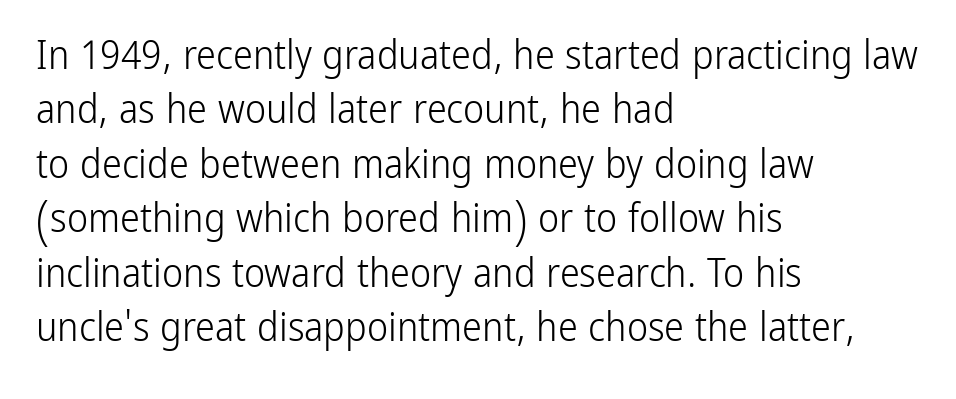
{"serif": "no", "italic": "no", "bold": "no", "weight": "light", "width": "condensed", "stroke_contrast": "low", "x_height": "medium", "monospaced": "no", "underline": "no", "align": "left", "line_spacing": "normal", "line_spacing_ratio": 1.36, "letter_spacing": "normal", "letter_spacing_em": 0.0, "glyph_px": 40}
